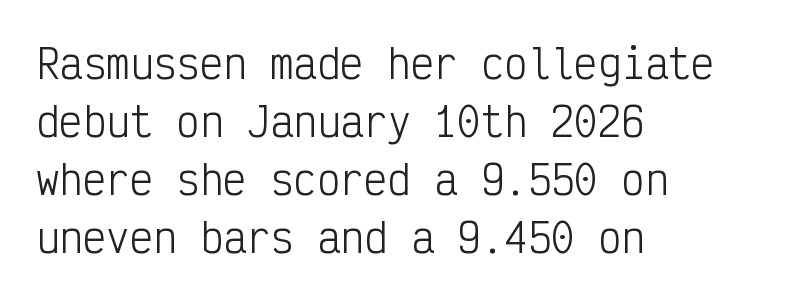
Teacher's note: observe the even left margin — that is flush-left alignment. Stroke thickness stays within the range of a standard reading face or lighter. The rendering uses typewriter-style spacing with identical character cells. Glance below the letters and you will spot only blank space.
